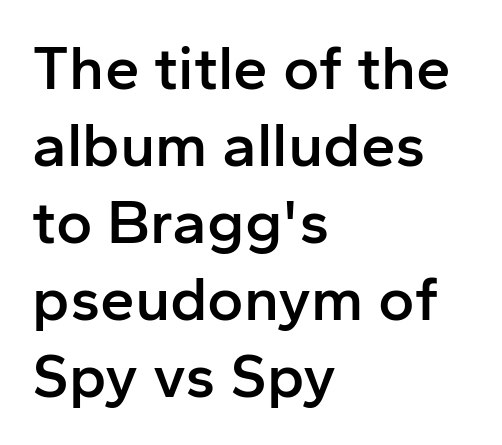
Q: Is the text bold? A: Semi-bold.
Q: Is the text italic (slanted)? A: No, it is upright.
Q: Is the typeface a serif or a sans-serif typeface? A: Sans-serif.
Q: Is the text underlined? A: No.
Q: How is the paragraph aligned? A: Left-aligned.
Q: Is the spacing between letters normal or unusually wide? A: Normal.
Q: Width (condensed, normal, or wide)? A: Normal.
Q: Stroke contrast? A: Low.
Q: x-height? A: Medium.
Q: Monospaced? A: No.
